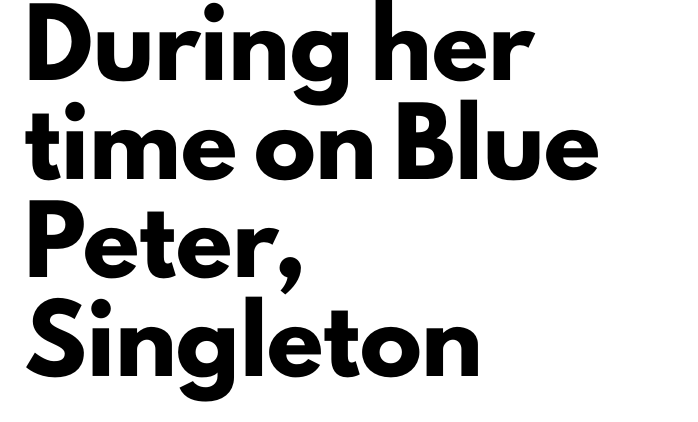
The image shows 62 px heavy sans-serif type, upright; set left-aligned, normal line spacing (1.59x), normal letter spacing, not underlined; low stroke contrast and a small x-height.
